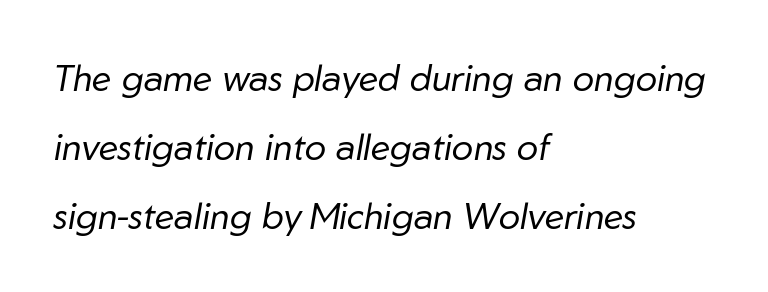
{"italic": "yes", "lean": "right", "slant_degrees": 10, "bold": "no", "weight": "regular", "width": "normal", "stroke_contrast": "low", "x_height": "medium", "monospaced": "no", "underline": "no", "align": "left", "line_spacing": "loose", "line_spacing_ratio": 1.91, "letter_spacing": "normal", "letter_spacing_em": 0.0, "glyph_px": 36}
